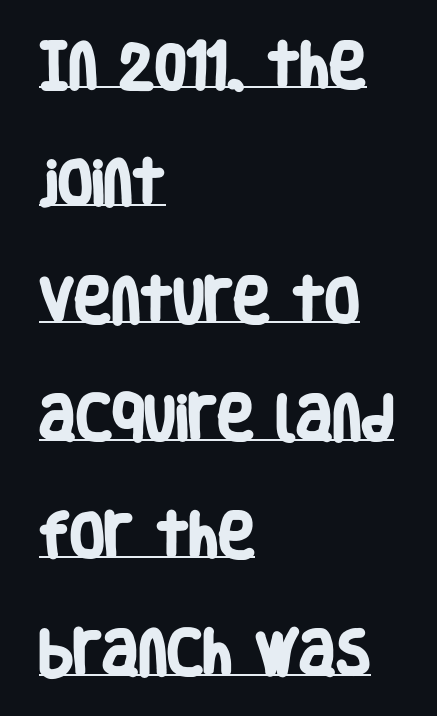
Q: Is the text bold? A: Yes.
Q: Is the typeface a serif or a sans-serif typeface? A: Sans-serif.
Q: Is the text underlined? A: Yes.
Q: How is the paragraph aligned? A: Left-aligned.
Q: Is the spacing between letters normal or unusually wide? A: Normal.
Q: Is the spacing between lines tight, normal or loose? A: Loose.
Q: Width (condensed, normal, or wide)? A: Condensed.
Q: Stroke contrast? A: Low.
Q: x-height? A: Large.
Q: Monospaced? A: No.
